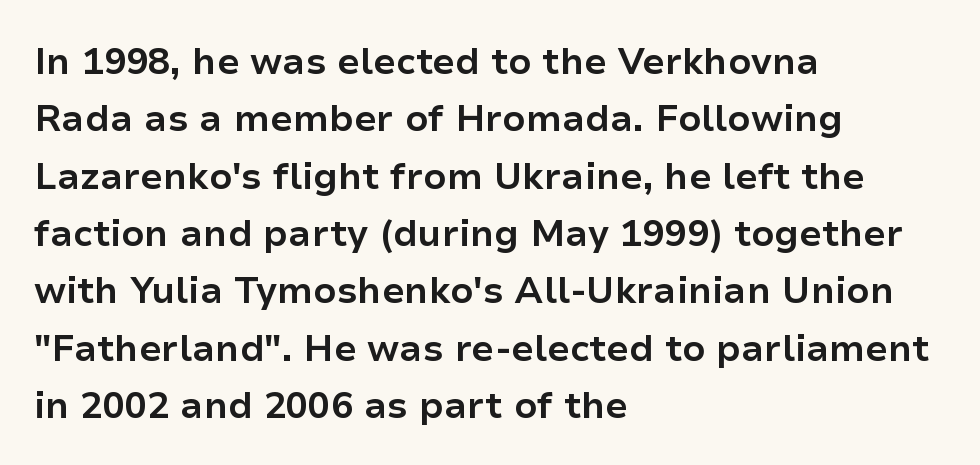
Q: Is the text bold? A: Yes.
Q: Is the text italic (slanted)? A: No, it is upright.
Q: Is the typeface a serif or a sans-serif typeface? A: Sans-serif.
Q: Is the text underlined? A: No.
Q: How is the paragraph aligned? A: Left-aligned.
Q: Is the spacing between letters normal or unusually wide? A: Normal.
Q: Is the spacing between lines tight, normal or loose? A: Normal.
Q: Width (condensed, normal, or wide)? A: Normal.
Q: Stroke contrast? A: Low.
Q: x-height? A: Medium.
Q: Monospaced? A: No.
